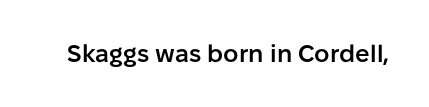
The image shows 24 px text type, upright; set normal letter spacing, not underlined.
